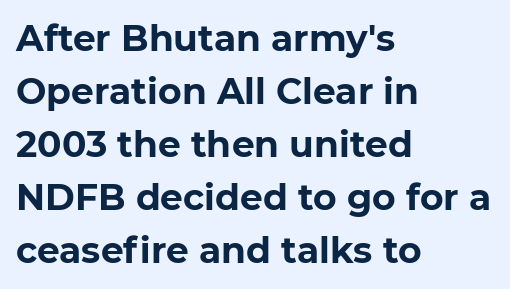
{"serif": "no", "bold": "yes", "weight": "bold", "width": "normal", "stroke_contrast": "low", "x_height": "medium", "monospaced": "no", "underline": "no", "align": "left", "line_spacing": "normal", "line_spacing_ratio": 1.47, "letter_spacing": "normal", "letter_spacing_em": 0.0, "glyph_px": 36}
